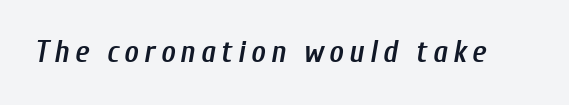
{"italic": "yes", "lean": "right", "slant_degrees": 10, "bold": "semi", "weight": "semibold", "width": "condensed", "stroke_contrast": "low", "x_height": "medium", "monospaced": "no", "underline": "no", "glyph_px": 31}
